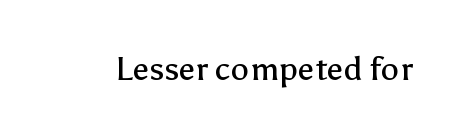
{"serif": "no", "italic": "no", "bold": "no", "weight": "regular", "width": "normal", "stroke_contrast": "low", "x_height": "medium", "monospaced": "no", "underline": "no", "letter_spacing": "normal", "letter_spacing_em": 0.0, "glyph_px": 33}
